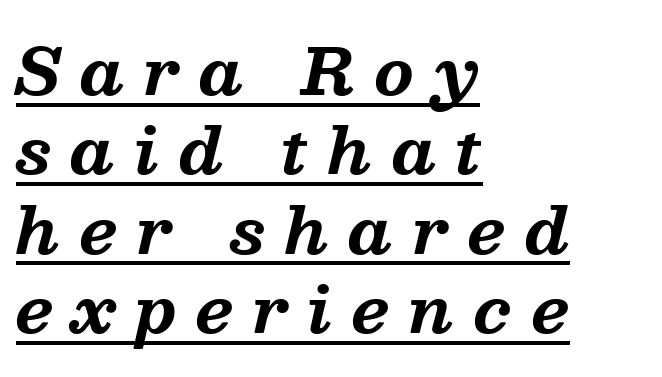
The image shows 63 px bold serif type, italic (leaning right); set left-aligned, normal line spacing (1.26x), unusually wide letter spacing (+0.31 em), underlined; medium stroke contrast and a medium x-height.
